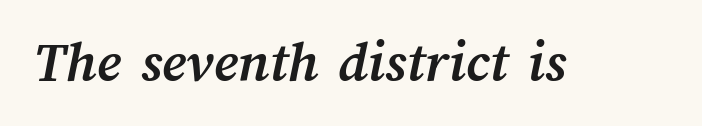
Character widths vary here, with narrow letters taking less room than wide ones. Caption: standard tracking, unaltered. Check the space under the baseline: it is left empty. Chunky letters — that's bold for sure.
